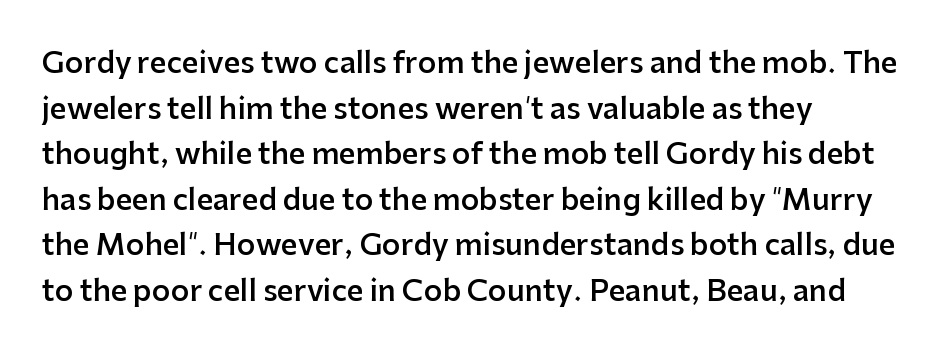
The image shows 29 px semibold sans-serif type, upright; set left-aligned, normal line spacing (1.57x), normal letter spacing, not underlined; low stroke contrast and a medium x-height.
